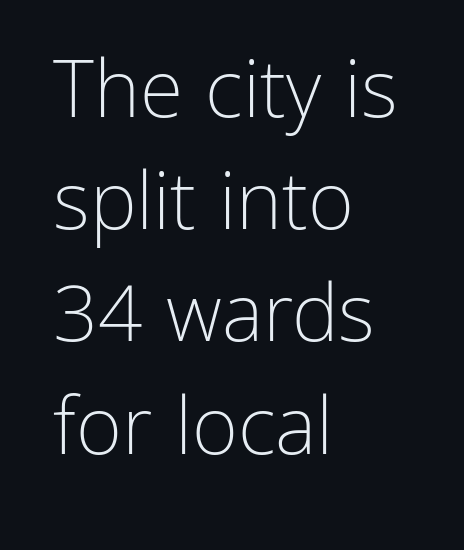
{"serif": "no", "italic": "no", "bold": "no", "weight": "light", "width": "normal", "stroke_contrast": "low", "x_height": "medium", "monospaced": "no", "underline": "no", "align": "left", "line_spacing": "normal", "line_spacing_ratio": 1.42, "letter_spacing": "normal", "letter_spacing_em": 0.0, "glyph_px": 79}
